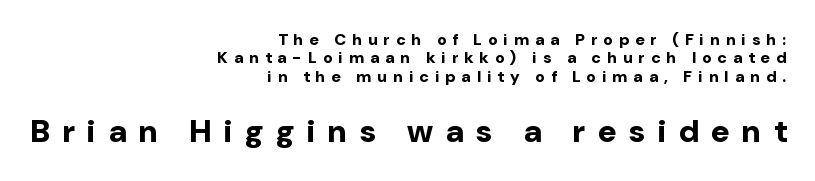
{"serif": "no", "italic": "no", "bold": "yes", "weight": "bold", "width": "normal", "stroke_contrast": "low", "x_height": "medium", "monospaced": "no", "underline": "no", "align": "right", "line_spacing": "tight", "line_spacing_ratio": 1.15, "letter_spacing": "wide", "letter_spacing_em": 0.39, "larger_block": "second", "size_ratio": 2.0, "glyph_px": 32}
